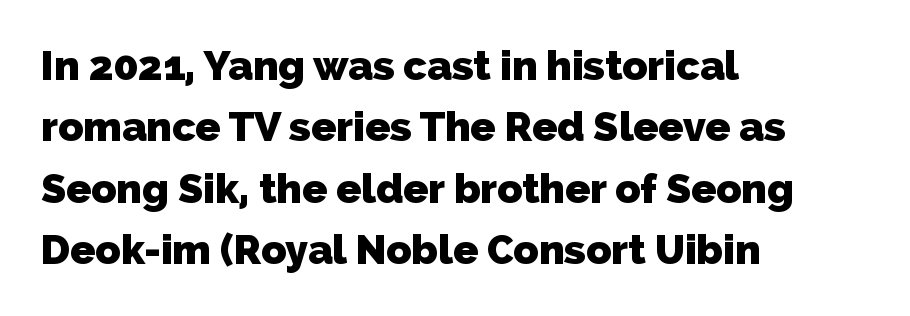
The image shows 41 px heavy sans-serif type; set left-aligned, normal line spacing (1.5x), normal letter spacing, not underlined; low stroke contrast and a medium x-height.
